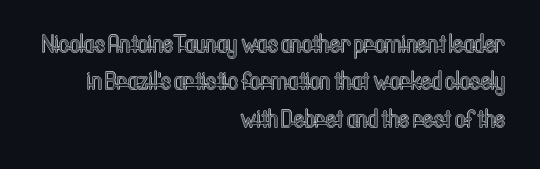
{"italic": "no", "underline": "no", "align": "right", "line_spacing": "normal", "line_spacing_ratio": 1.5, "letter_spacing": "normal", "letter_spacing_em": 0.0, "glyph_px": 25}
